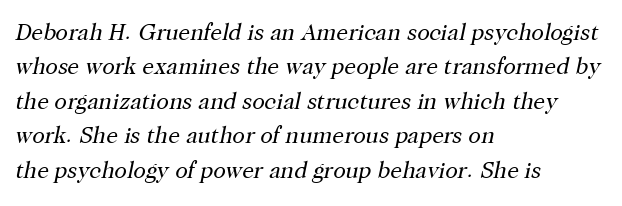
Only glyphs here, with clear space below each row. Compared with typical paragraphs, the rows here are spaced about the same. These lines stack with their left ends in a neat column. Look at the tracking — it's just the regular setting, nothing added. Rendered with sloped, italic letterforms. Nothing heavy about these letters — not bold at all.
